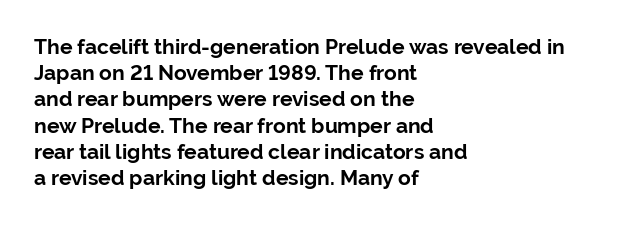
{"italic": "no", "bold": "yes", "underline": "no", "align": "left", "line_spacing": "normal", "line_spacing_ratio": 1.25, "letter_spacing": "normal", "letter_spacing_em": 0.0, "glyph_px": 21}
